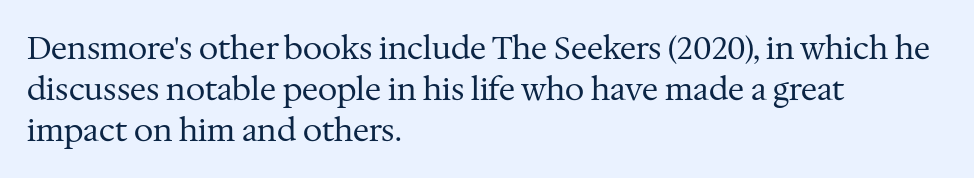
The compositor pushed each line to the left boundary. Is this a fixed-width face? No — the glyphs have proportional, varying widths. Nobody touched the tracking dial on this one. Is there much room between lines? A standard amount, neither cramped nor airy.
